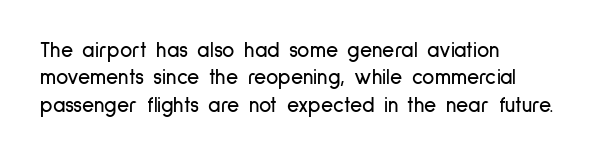
The image shows 21 px text type, upright; set left-aligned, normal line spacing (1.3x), normal letter spacing, not underlined.
